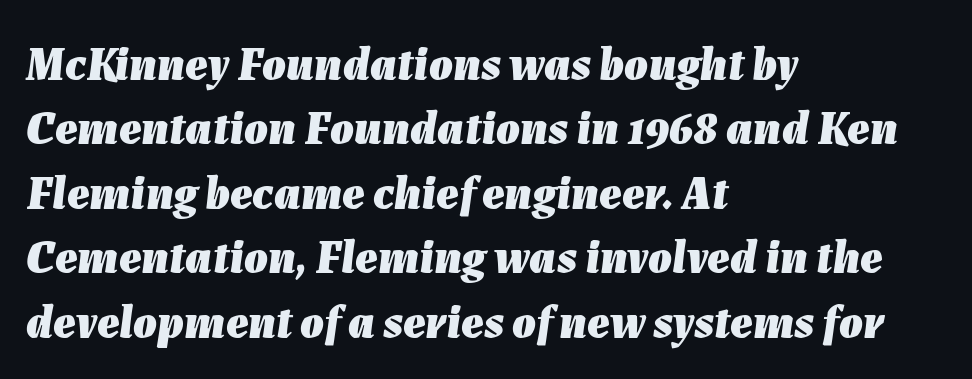
{"italic": "yes", "lean": "right", "slant_degrees": 7, "bold": "yes", "weight": "heavy", "width": "normal", "stroke_contrast": "low", "x_height": "medium", "monospaced": "no", "underline": "no", "align": "left", "line_spacing": "normal", "line_spacing_ratio": 1.37, "letter_spacing": "normal", "letter_spacing_em": 0.0, "glyph_px": 47}
